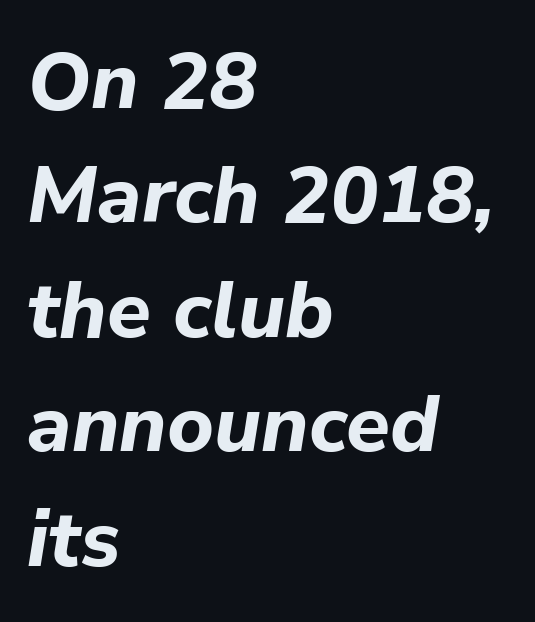
The image shows 80 px bold type, italic (leaning right); set left-aligned, normal line spacing (1.43x), normal letter spacing, not underlined; low stroke contrast and a medium x-height.
